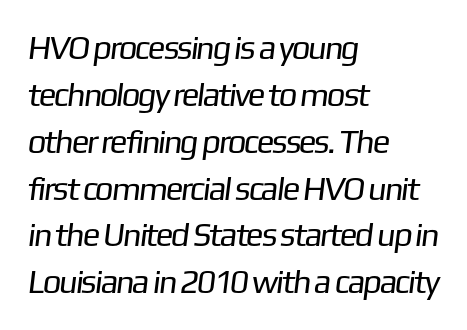
The image shows 33 px regular-weight sans-serif type; set left-aligned, normal line spacing (1.42x), normal letter spacing, not underlined; low stroke contrast and a medium x-height.
